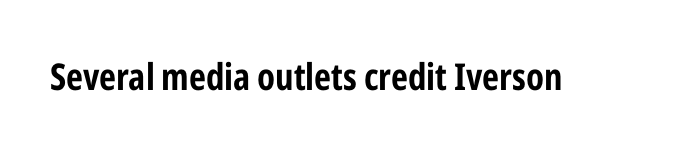
Think of a printed novel: that variable character pitch is what you see here. The passage shown is emphatically bold. The space directly below the letters is spotless. Typographically, this falls in the sans-serif category. This sample uses plain, unmodified letter spacing.
